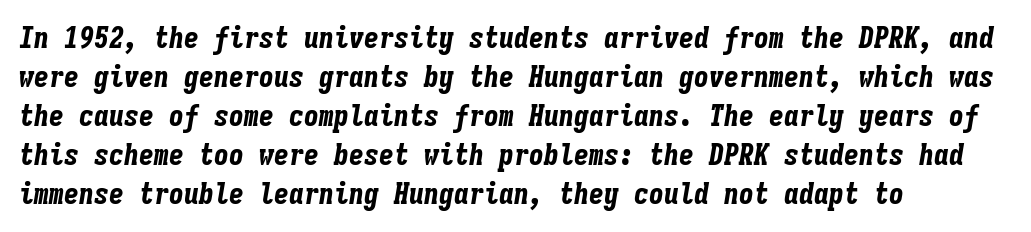
Q: Is the text bold? A: Yes.
Q: Is the text italic (slanted)? A: Yes, it leans right by about 9 degrees.
Q: Is the text underlined? A: No.
Q: How is the paragraph aligned? A: Left-aligned.
Q: Is the spacing between letters normal or unusually wide? A: Normal.
Q: Is the spacing between lines tight, normal or loose? A: Normal.
Q: Width (condensed, normal, or wide)? A: Condensed.
Q: Stroke contrast? A: Low.
Q: x-height? A: Medium.
Q: Monospaced? A: Yes.
